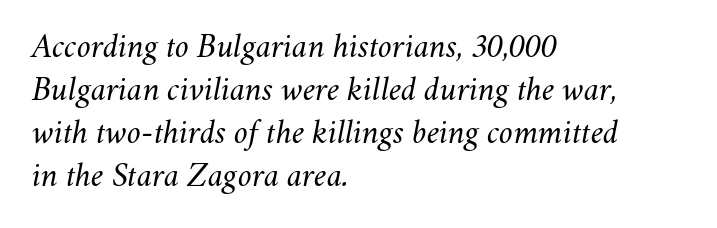
The image shows 34 px regular-weight type, italic (leaning right); set left-aligned, normal line spacing (1.26x), normal letter spacing, not underlined; medium stroke contrast and a small x-height.
